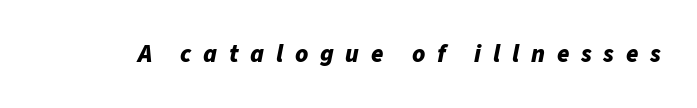
Q: Is the text bold? A: Yes.
Q: Is the text italic (slanted)? A: Yes, it leans right by about 11 degrees.
Q: Is the text underlined? A: No.
Q: Is the spacing between letters normal or unusually wide? A: Unusually wide.
